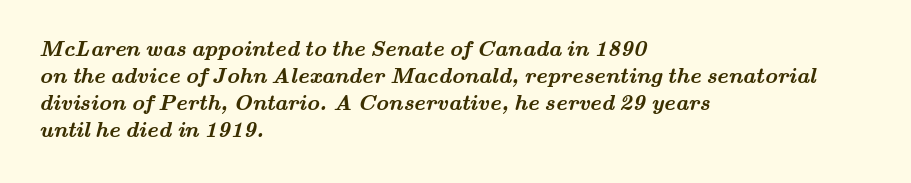
The glyphs are unaccompanied by any horizontal stroke below them. These lines stack with their left ends in a neat column. Here the glyphs are tracked normally, forming tight word shapes. In terms of weight, the rendering is a true, heavy bold.
